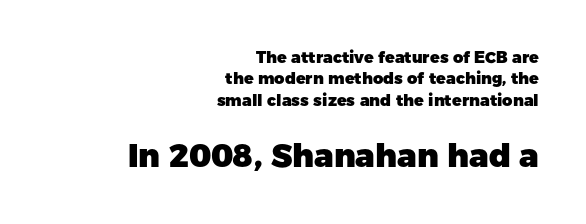
Look at the bottom of the vertical strokes: they stop flat, with no serifs. How heavy is the stroke? Heavy — this is a bold. The area under the type is left untouched. Students, note that the glyphs here touch the page at normal intervals.
